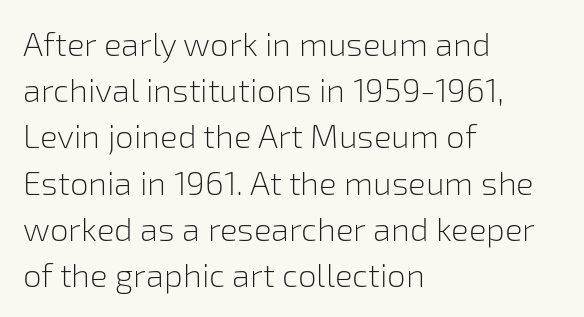
{"serif": "no", "italic": "no", "bold": "no", "weight": "light", "width": "normal", "stroke_contrast": "low", "x_height": "medium", "monospaced": "no", "underline": "no", "align": "left", "line_spacing": "normal", "line_spacing_ratio": 1.4, "letter_spacing": "normal", "letter_spacing_em": 0.0, "glyph_px": 33}
